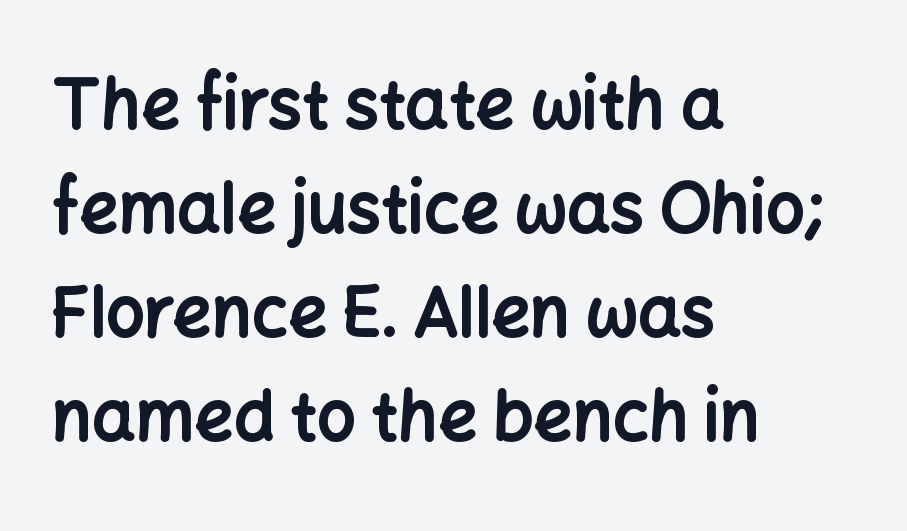
Nobody touched the tracking dial on this one. The line-height multiplier appears to be the usual default. These lines stack with their left ends in a neat column. I'd describe the lettering as bold — thick and assertive. Grotesque or geometric, the face here clearly has no serifs. When letters stand straight like this, we call the style roman or upright.
